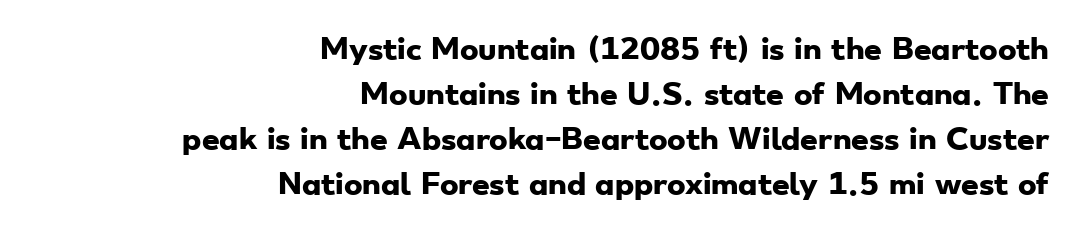
{"serif": "no", "bold": "yes", "weight": "heavy", "width": "wide", "stroke_contrast": "low", "x_height": "small", "monospaced": "no", "underline": "no", "align": "right", "line_spacing": "normal", "line_spacing_ratio": 1.61, "letter_spacing": "normal", "letter_spacing_em": 0.0, "glyph_px": 28}
